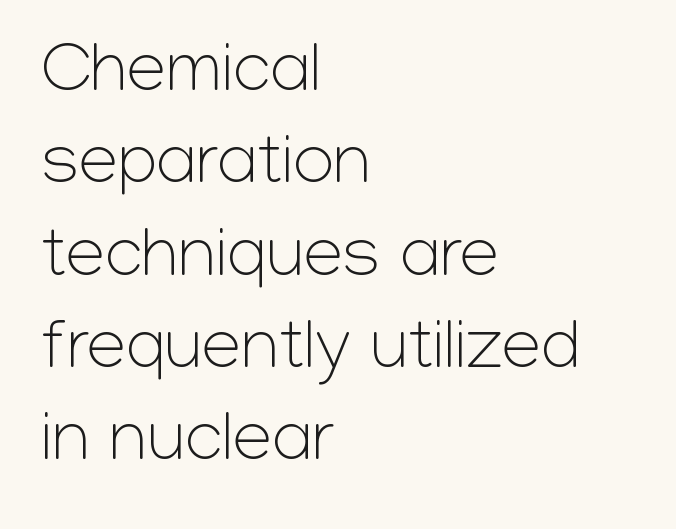
{"serif": "no", "italic": "no", "bold": "no", "weight": "light", "width": "normal", "stroke_contrast": "low", "x_height": "medium", "monospaced": "no", "underline": "no", "align": "left", "line_spacing": "normal", "line_spacing_ratio": 1.3, "letter_spacing": "normal", "letter_spacing_em": 0.0, "glyph_px": 71}
